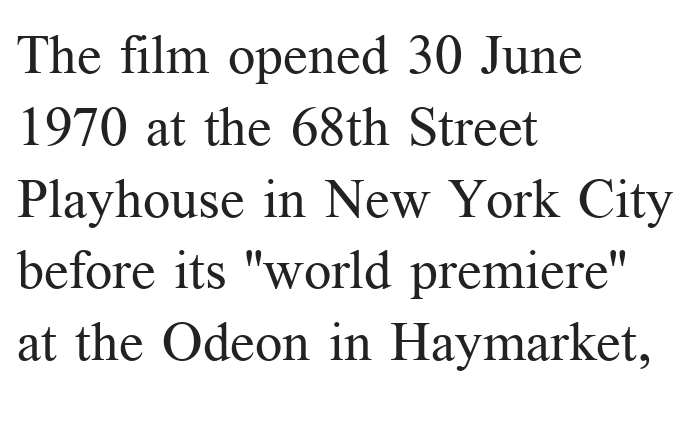
Q: Is the text bold? A: No.
Q: Is the text italic (slanted)? A: No, it is upright.
Q: Is the typeface a serif or a sans-serif typeface? A: Serif.
Q: Is the text underlined? A: No.
Q: How is the paragraph aligned? A: Left-aligned.
Q: Is the spacing between letters normal or unusually wide? A: Normal.
Q: Is the spacing between lines tight, normal or loose? A: Normal.
Q: Width (condensed, normal, or wide)? A: Normal.
Q: Stroke contrast? A: Medium.
Q: x-height? A: Medium.
Q: Monospaced? A: No.
